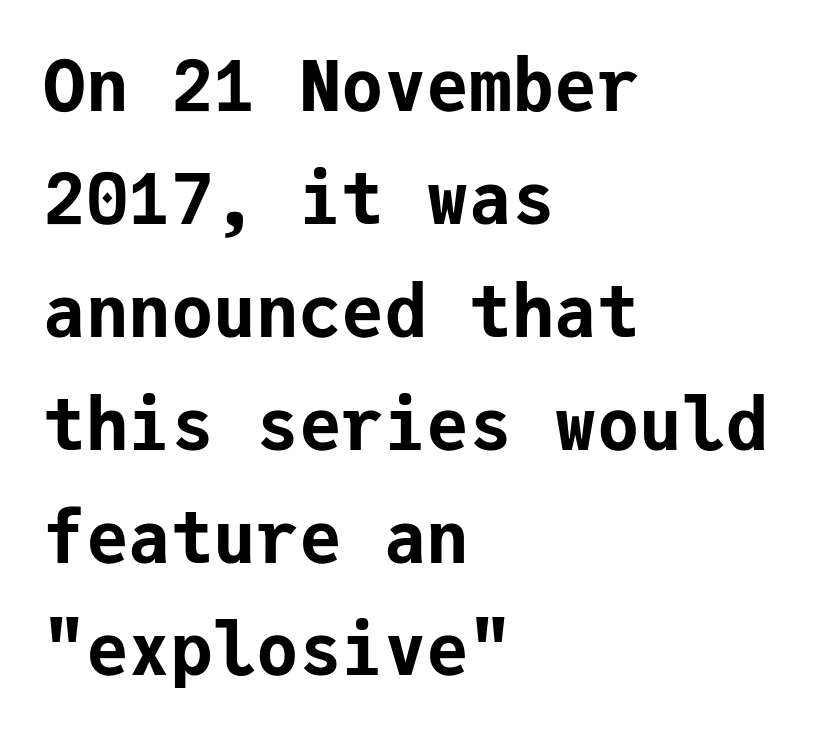
{"serif": "no", "italic": "no", "bold": "yes", "weight": "bold", "width": "normal", "stroke_contrast": "low", "x_height": "medium", "monospaced": "yes", "underline": "no", "align": "left", "line_spacing": "normal", "line_spacing_ratio": 1.59, "letter_spacing": "normal", "letter_spacing_em": 0.0, "glyph_px": 71}
